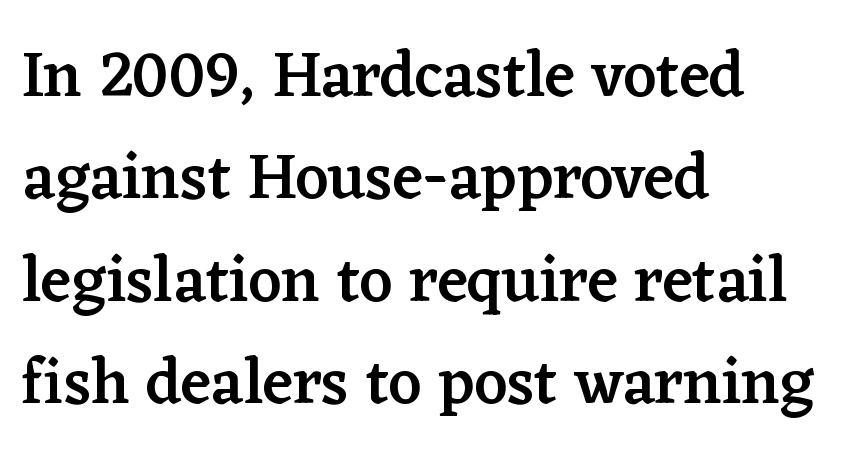
Vertical strokes here are truly vertical. Weight: semibold (demi). A typesetter would call this proportional, since set widths differ per character. The space between consecutive lines is moderate. Students, note that the glyphs here touch the page at normal intervals.
